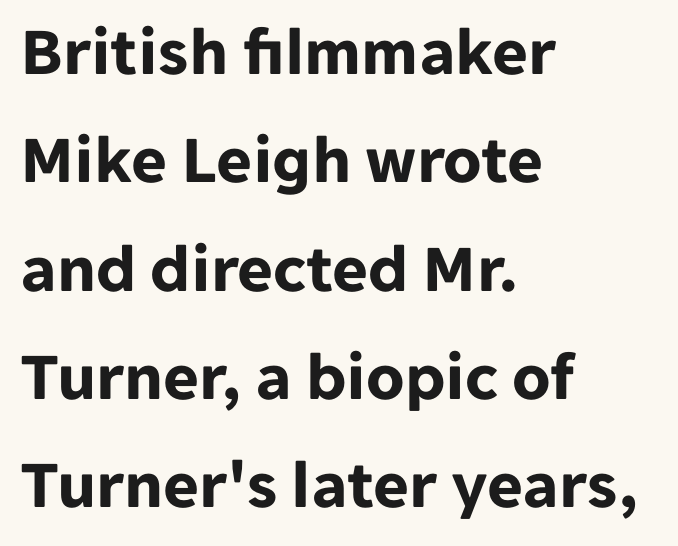
The image shows 69 px bold sans-serif type, upright; set left-aligned, normal line spacing (1.57x), normal letter spacing, not underlined; low stroke contrast and a medium x-height.
